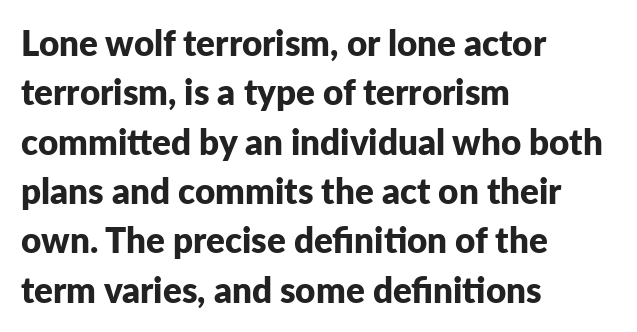
The setting favours the left margin, as ordinary paragraphs usually do. Quick note: not italic, upright. These lines sit exactly where default settings would place them. Check under the words: just untouched page. Varying glyph widths throughout — classic text-font behaviour. Is the type bold? Yes — the strokes are clearly thick and heavy.
